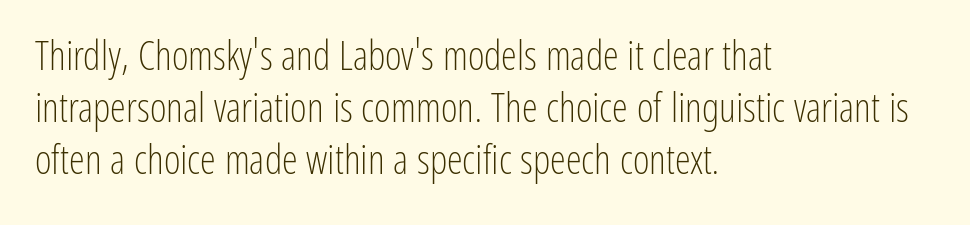
{"serif": "no", "italic": "no", "bold": "no", "weight": "light", "width": "condensed", "stroke_contrast": "low", "x_height": "medium", "monospaced": "no", "underline": "no", "align": "left", "line_spacing": "normal", "line_spacing_ratio": 1.3, "letter_spacing": "normal", "letter_spacing_em": 0.0, "glyph_px": 40}
